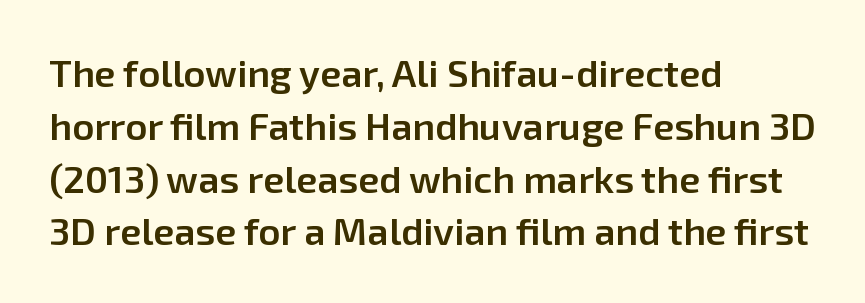
Here the designer chose a conventional face with non-uniform glyph widths. Interline gaps are of average width in this sample. Check under the words: just untouched page. Typeset ragged right — the left edge is the straight one. Observe the ordinary spacing: letters are neighbours, not strangers.
